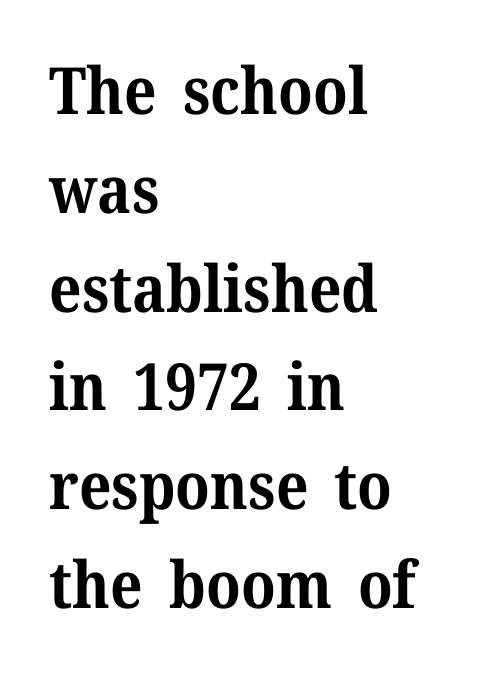
{"serif": "yes", "italic": "no", "bold": "yes", "weight": "bold", "width": "normal", "stroke_contrast": "medium", "x_height": "medium", "monospaced": "no", "underline": "no", "align": "left", "line_spacing": "normal", "line_spacing_ratio": 1.52, "letter_spacing": "normal", "letter_spacing_em": 0.0, "glyph_px": 65}
